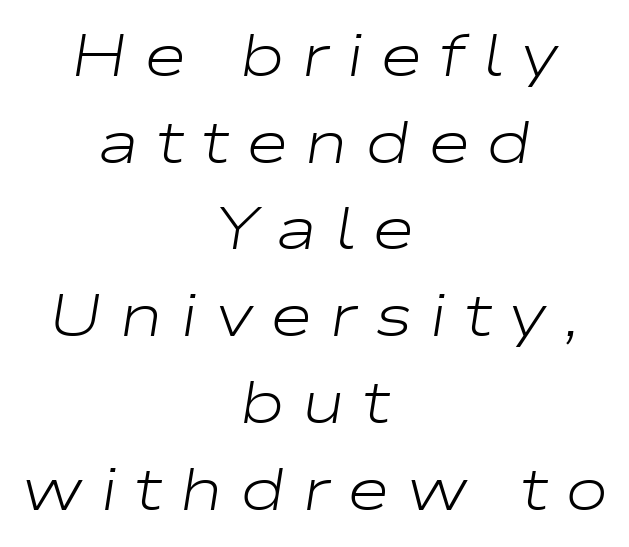
The image shows 59 px light, wide type, italic (leaning right); set centered, normal line spacing (1.47x), unusually wide letter spacing (+0.28 em), not underlined; low stroke contrast and a medium x-height.
